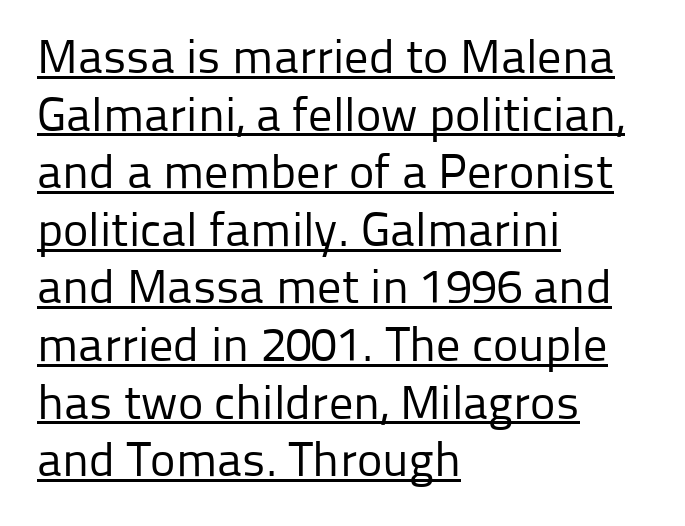
In terms of posture, this sample is upright. This rendering leaves character spacing at its baseline value. What decoration does the sample have? An underline. Line beginnings align vertically; line endings do not. Typographically, this falls in the sans-serif category. Do the characters align in a grid? No, the font is proportional.
